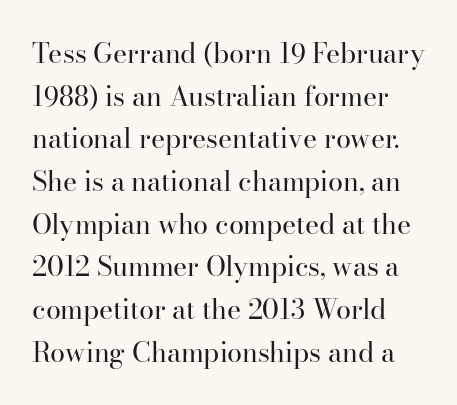
{"italic": "no", "bold": "no", "underline": "no", "line_spacing": "normal", "line_spacing_ratio": 1.58, "letter_spacing": "normal", "letter_spacing_em": 0.0, "glyph_px": 27}
